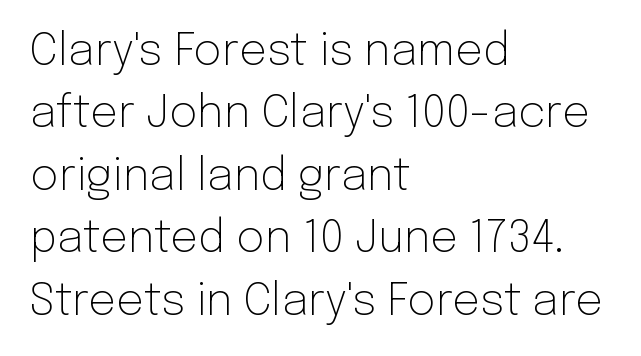
Q: Is the text bold? A: No.
Q: Is the text italic (slanted)? A: No, it is upright.
Q: Is the typeface a serif or a sans-serif typeface? A: Sans-serif.
Q: Is the text underlined? A: No.
Q: How is the paragraph aligned? A: Left-aligned.
Q: Is the spacing between letters normal or unusually wide? A: Normal.
Q: Is the spacing between lines tight, normal or loose? A: Normal.
Q: Width (condensed, normal, or wide)? A: Normal.
Q: Stroke contrast? A: Low.
Q: x-height? A: Medium.
Q: Monospaced? A: No.
